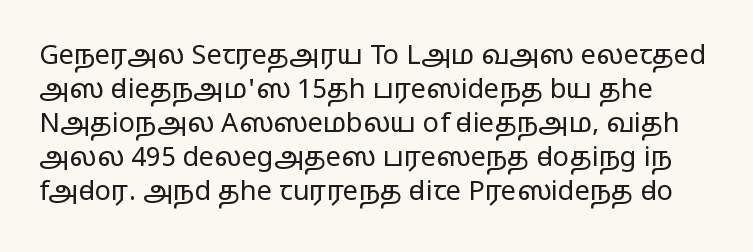
The foot of each line stays bare and open. Stems and bowls with no extra thickness — not bold. The space between consecutive lines is moderate. Posture: straight, roman, zero tilt.
